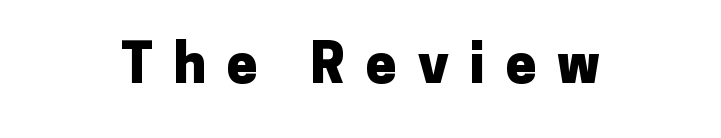
A typesetter would mark this as roman, not italic. Check where the strokes stop: nothing finishes them off — pure sans. A full-strength bold gives these letters their thick strokes. The line texture is sparse and dotted thanks to wide tracking. The letters advance in unequal steps, a hallmark of proportional type. Just letters on the line, the space beneath them empty.
